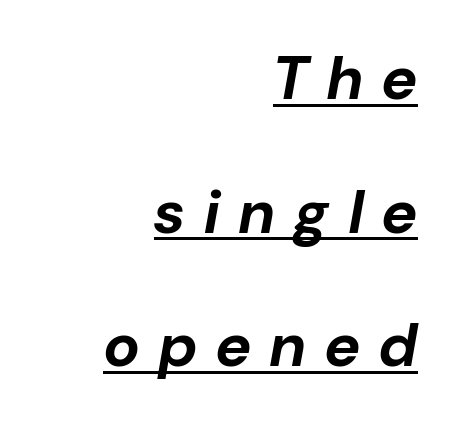
Plenty of ink on the page — the face is bold. When letters slant like this, we call the style italic. A typesetter would call this proportional, since set widths differ per character. The face used here is rendered with a markedly widened letterfit. These characters rest on top of a visible drawn line.
